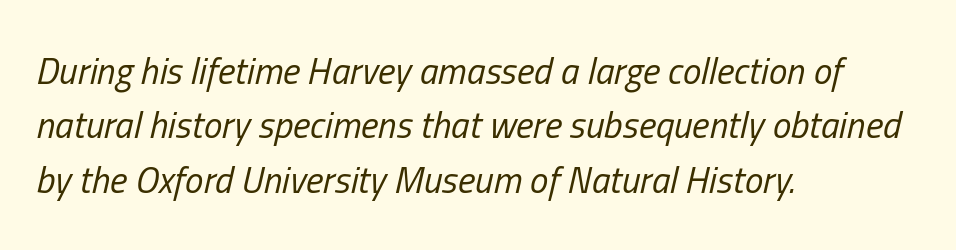
The face used here has a pronounced slope to its letters. Short note: letters normally spaced. Horizontally, the lines are justified to the leading edge only. Weight: not bold — regular or lighter.
